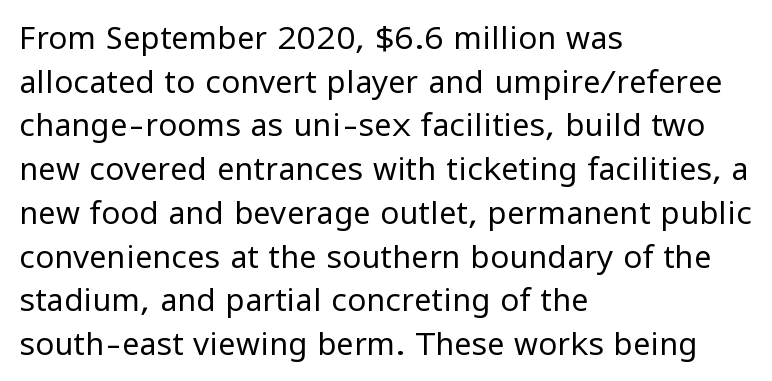
Q: Is the text bold? A: No.
Q: Is the text italic (slanted)? A: No, it is upright.
Q: Is the typeface a serif or a sans-serif typeface? A: Sans-serif.
Q: Is the text underlined? A: No.
Q: How is the paragraph aligned? A: Left-aligned.
Q: Is the spacing between letters normal or unusually wide? A: Normal.
Q: Is the spacing between lines tight, normal or loose? A: Normal.
Q: Width (condensed, normal, or wide)? A: Normal.
Q: Stroke contrast? A: Low.
Q: x-height? A: Medium.
Q: Monospaced? A: No.
